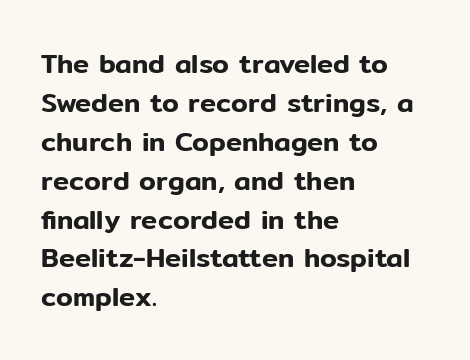
Q: Is the text italic (slanted)? A: No, it is upright.
Q: Is the text underlined? A: No.
Q: How is the paragraph aligned? A: Left-aligned.
Q: Is the spacing between letters normal or unusually wide? A: Normal.
Q: Is the spacing between lines tight, normal or loose? A: Normal.
